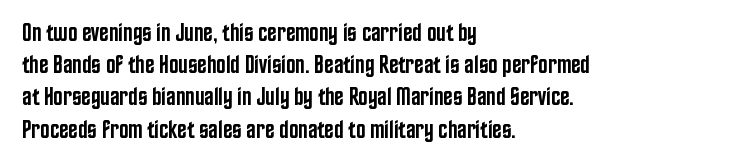
The image shows 25 px text type, upright; set left-aligned, normal line spacing (1.29x), normal letter spacing, not underlined.
